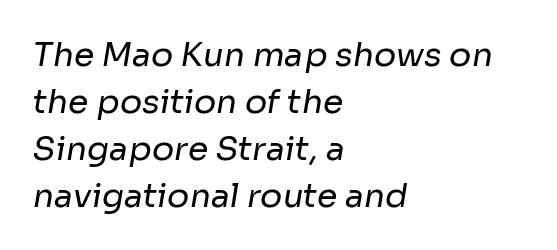
Q: Is the text bold? A: No.
Q: Is the typeface a serif or a sans-serif typeface? A: Sans-serif.
Q: Is the text underlined? A: No.
Q: How is the paragraph aligned? A: Left-aligned.
Q: Is the spacing between letters normal or unusually wide? A: Normal.
Q: Is the spacing between lines tight, normal or loose? A: Normal.
Q: Width (condensed, normal, or wide)? A: Normal.
Q: Stroke contrast? A: Low.
Q: x-height? A: Medium.
Q: Monospaced? A: No.
